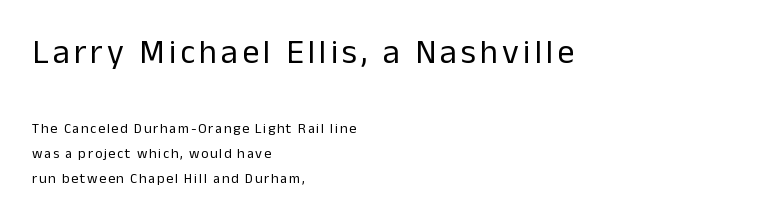
{"serif": "no", "italic": "no", "bold": "no", "weight": "regular", "width": "normal", "stroke_contrast": "low", "x_height": "medium", "monospaced": "no", "underline": "no", "align": "left", "line_spacing_ratio": 1.79, "larger_block": "first", "size_ratio": 2.43, "glyph_px": 34}
